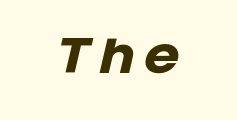
{"italic": "yes", "lean": "right", "slant_degrees": 12, "bold": "yes", "weight": "heavy", "width": "normal", "stroke_contrast": "low", "x_height": "large", "monospaced": "no", "underline": "no", "letter_spacing": "wide", "letter_spacing_em": 0.21, "glyph_px": 43}
